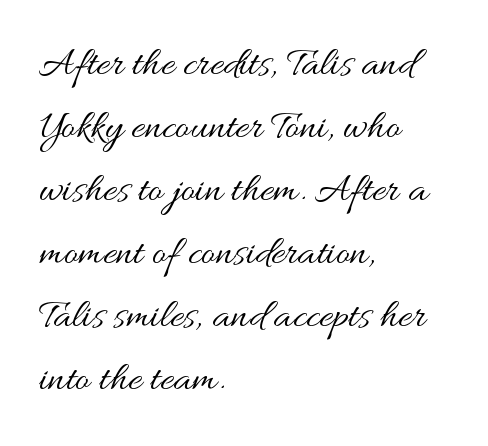
The image shows 42 px regular-weight, wide type; set left-aligned, normal line spacing (1.5x), normal letter spacing, not underlined; medium stroke contrast and a small x-height.
